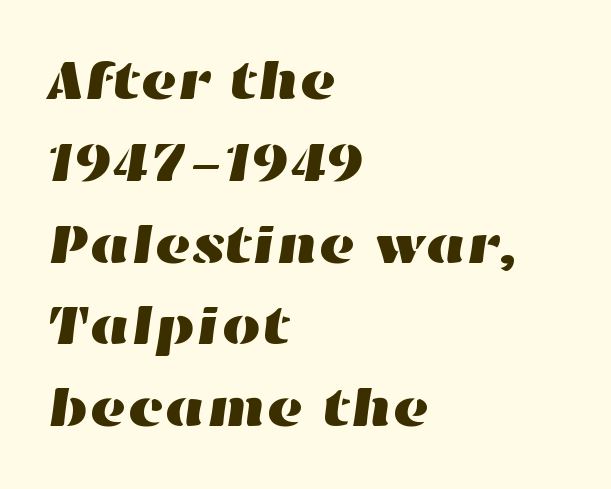
The glyphs are unaccompanied by any horizontal stroke below them. Horizontally, the lines are justified to the leading edge only. The rows are spaced the way most documents space them. Short note: letters normally spaced.
